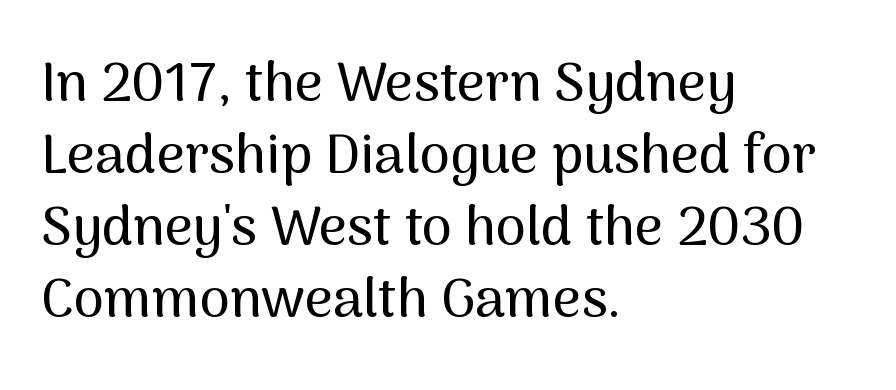
Q: Is the text italic (slanted)? A: No, it is upright.
Q: Is the typeface a serif or a sans-serif typeface? A: Sans-serif.
Q: Is the text underlined? A: No.
Q: How is the paragraph aligned? A: Left-aligned.
Q: Is the spacing between letters normal or unusually wide? A: Normal.
Q: Is the spacing between lines tight, normal or loose? A: Normal.
Q: Width (condensed, normal, or wide)? A: Normal.
Q: Stroke contrast? A: Medium.
Q: x-height? A: Medium.
Q: Monospaced? A: No.
